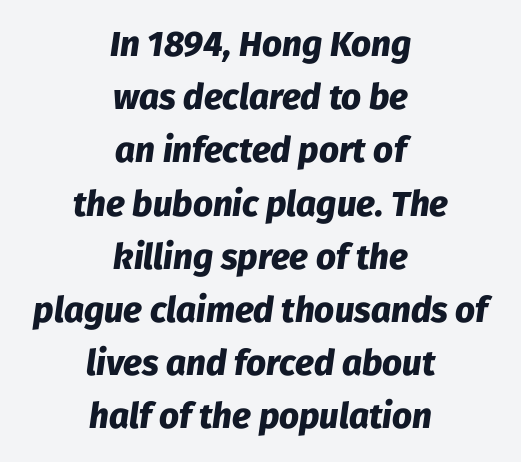
Q: Is the text bold? A: Yes.
Q: Is the text italic (slanted)? A: Yes, it leans right by about 8 degrees.
Q: Is the text underlined? A: No.
Q: How is the paragraph aligned? A: Centered.
Q: Is the spacing between letters normal or unusually wide? A: Normal.
Q: Is the spacing between lines tight, normal or loose? A: Normal.
Q: Width (condensed, normal, or wide)? A: Normal.
Q: Stroke contrast? A: Low.
Q: x-height? A: Medium.
Q: Monospaced? A: No.
